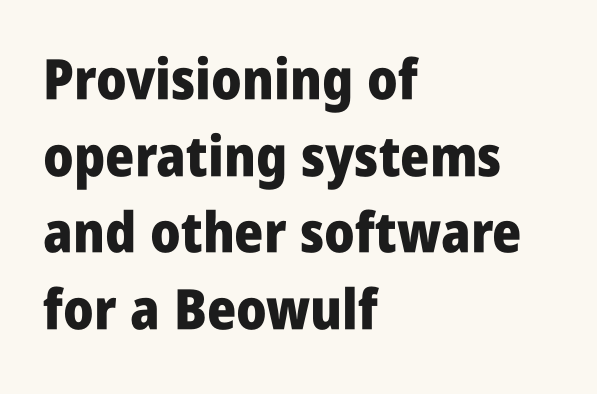
{"serif": "no", "italic": "no", "bold": "yes", "weight": "heavy", "width": "condensed", "stroke_contrast": "low", "x_height": "large", "monospaced": "no", "underline": "no", "align": "left", "line_spacing": "normal", "line_spacing_ratio": 1.37, "letter_spacing": "normal", "letter_spacing_em": 0.0, "glyph_px": 56}
